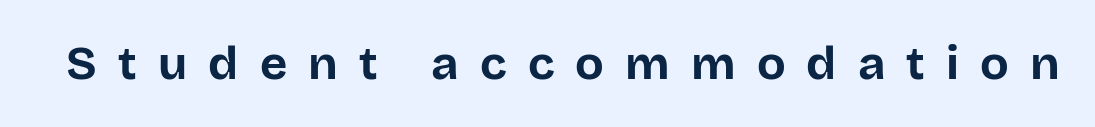
Q: Is the text bold? A: Yes.
Q: Is the text italic (slanted)? A: No, it is upright.
Q: Is the typeface a serif or a sans-serif typeface? A: Sans-serif.
Q: Is the text underlined? A: No.
Q: Is the spacing between letters normal or unusually wide? A: Unusually wide.
Q: Width (condensed, normal, or wide)? A: Normal.
Q: Stroke contrast? A: Low.
Q: x-height? A: Large.
Q: Monospaced? A: No.
